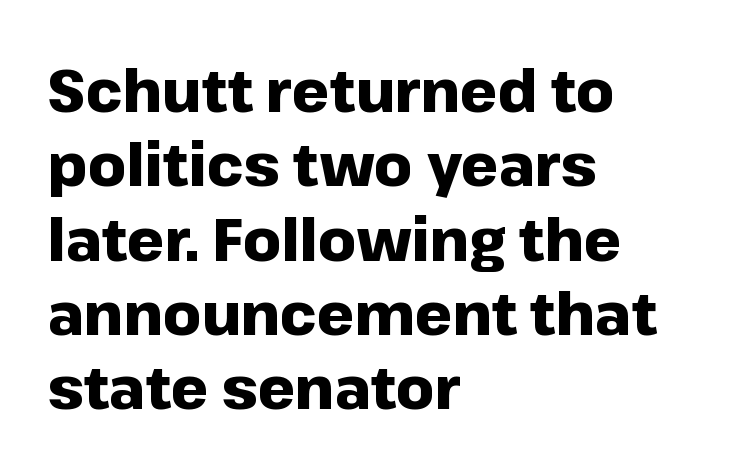
{"serif": "no", "italic": "no", "bold": "yes", "weight": "heavy", "width": "normal", "stroke_contrast": "low", "x_height": "medium", "monospaced": "no", "underline": "no", "align": "left", "line_spacing": "normal", "line_spacing_ratio": 1.26, "letter_spacing": "normal", "letter_spacing_em": 0.0, "glyph_px": 59}
